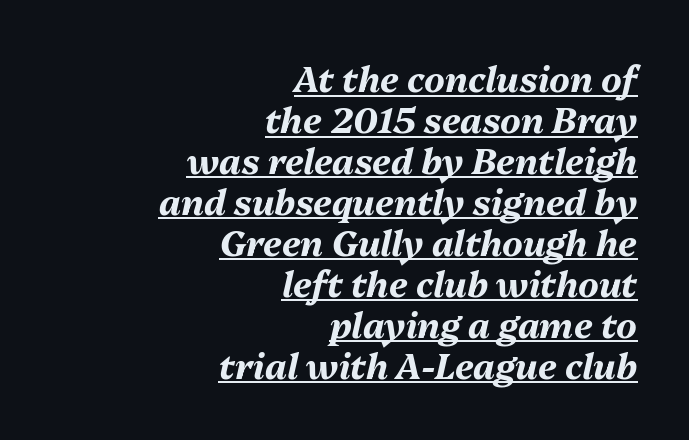
Q: Is the text bold? A: Yes.
Q: Is the text italic (slanted)? A: Yes, it leans right by about 13 degrees.
Q: Is the text underlined? A: Yes.
Q: How is the paragraph aligned? A: Right-aligned.
Q: Is the spacing between letters normal or unusually wide? A: Normal.
Q: Width (condensed, normal, or wide)? A: Normal.
Q: Stroke contrast? A: Medium.
Q: x-height? A: Medium.
Q: Monospaced? A: No.
